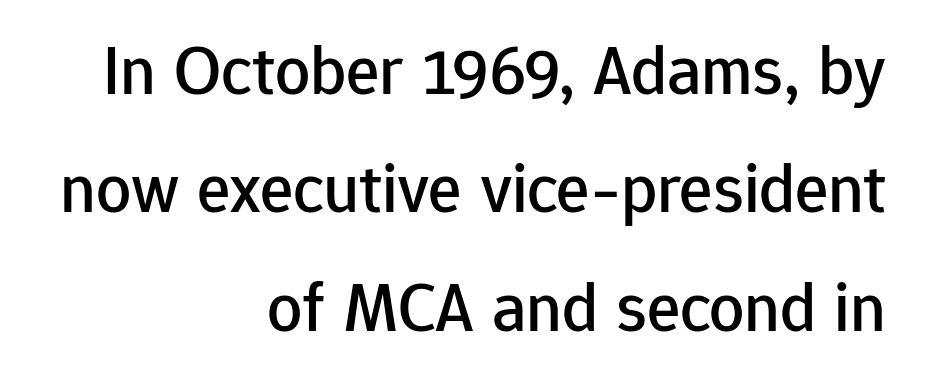
Q: Is the text italic (slanted)? A: No, it is upright.
Q: Is the typeface a serif or a sans-serif typeface? A: Sans-serif.
Q: Is the text underlined? A: No.
Q: How is the paragraph aligned? A: Right-aligned.
Q: Is the spacing between letters normal or unusually wide? A: Normal.
Q: Is the spacing between lines tight, normal or loose? A: Normal.
Q: Width (condensed, normal, or wide)? A: Normal.
Q: Stroke contrast? A: Low.
Q: x-height? A: Medium.
Q: Monospaced? A: No.
